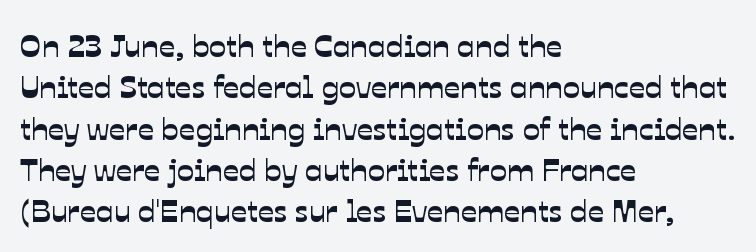
{"serif": "no", "width": "normal", "stroke_contrast": "low", "x_height": "medium", "monospaced": "no", "underline": "no", "align": "left", "line_spacing": "normal", "line_spacing_ratio": 1.29, "letter_spacing": "normal", "letter_spacing_em": 0.0, "glyph_px": 32}
